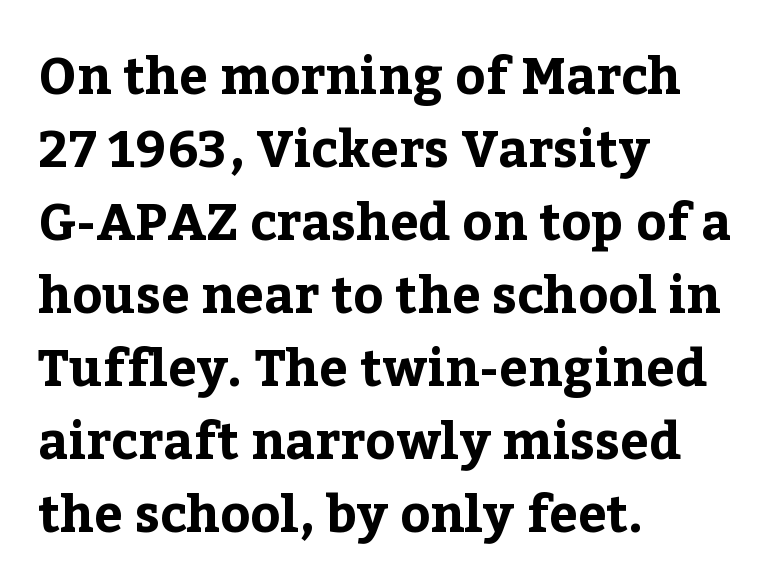
The passage shown stacks its lines at a standard gap. The passage shown is emphatically bold. The words here are not underlined. Between one letter and the next there's only the usual sliver of space. The type family on display is of the serif kind. Teacher's note: observe the even left margin — that is flush-left alignment.
